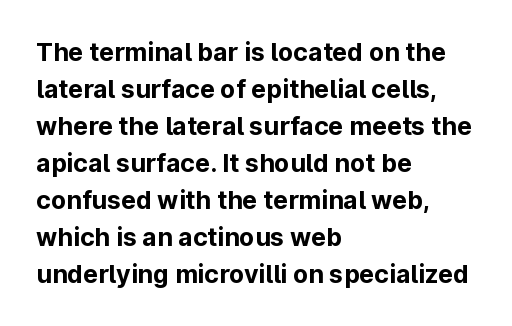
Q: Is the text bold? A: Yes.
Q: Is the text italic (slanted)? A: No, it is upright.
Q: Is the text underlined? A: No.
Q: How is the paragraph aligned? A: Left-aligned.
Q: Is the spacing between letters normal or unusually wide? A: Normal.
Q: Is the spacing between lines tight, normal or loose? A: Normal.
